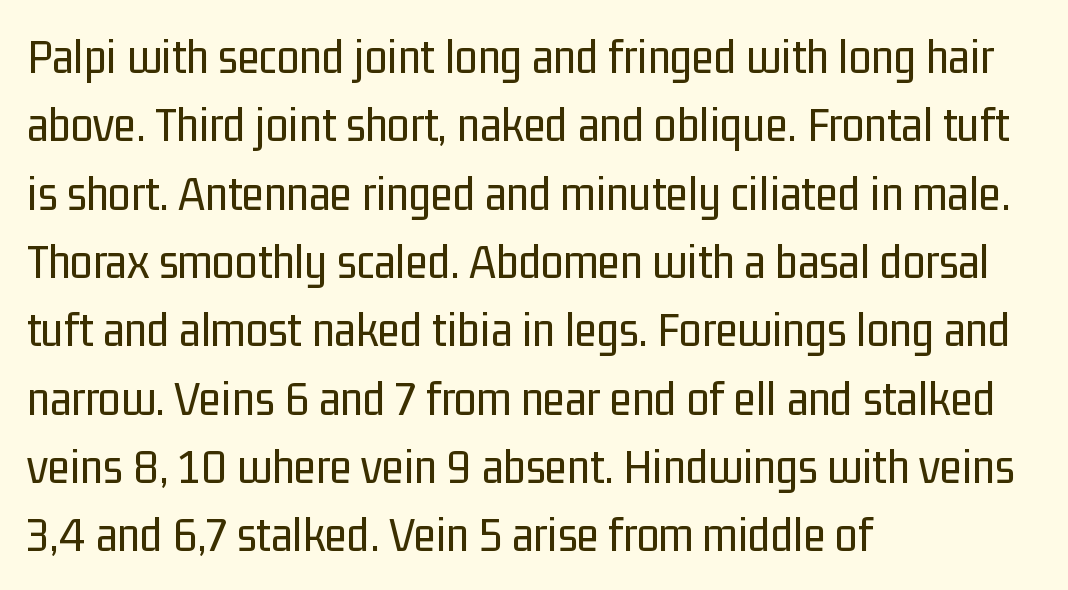
Q: Is the text bold? A: No.
Q: Is the text italic (slanted)? A: No, it is upright.
Q: Is the typeface a serif or a sans-serif typeface? A: Sans-serif.
Q: Is the text underlined? A: No.
Q: How is the paragraph aligned? A: Left-aligned.
Q: Is the spacing between letters normal or unusually wide? A: Normal.
Q: Is the spacing between lines tight, normal or loose? A: Normal.
Q: Width (condensed, normal, or wide)? A: Condensed.
Q: Stroke contrast? A: Low.
Q: x-height? A: Medium.
Q: Monospaced? A: No.
